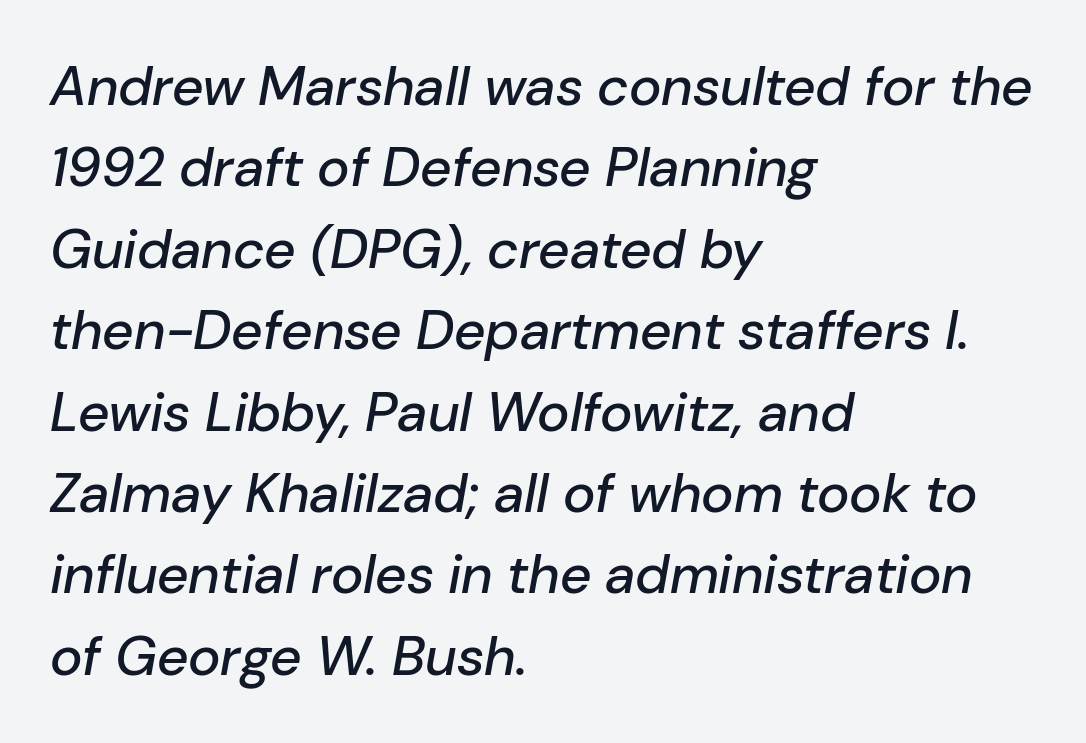
Q: Is the text italic (slanted)? A: Yes, it leans right by about 10 degrees.
Q: Is the text underlined? A: No.
Q: How is the paragraph aligned? A: Left-aligned.
Q: Is the spacing between letters normal or unusually wide? A: Normal.
Q: Is the spacing between lines tight, normal or loose? A: Normal.
Q: Width (condensed, normal, or wide)? A: Normal.
Q: Stroke contrast? A: Low.
Q: x-height? A: Medium.
Q: Monospaced? A: No.
